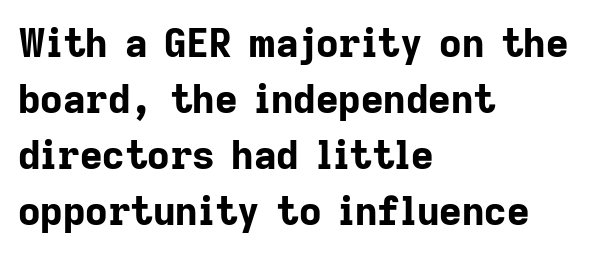
{"serif": "no", "italic": "no", "bold": "yes", "weight": "bold", "width": "normal", "stroke_contrast": "low", "x_height": "medium", "monospaced": "no", "underline": "no", "align": "left", "line_spacing": "normal", "line_spacing_ratio": 1.44, "letter_spacing": "normal", "letter_spacing_em": 0.0, "glyph_px": 39}
